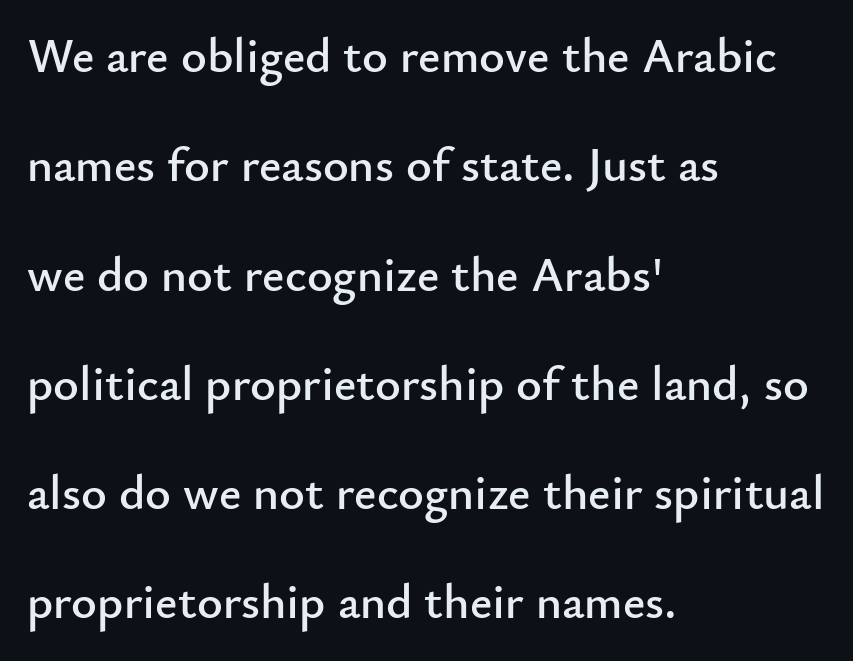
Q: Is the text italic (slanted)? A: No, it is upright.
Q: Is the typeface a serif or a sans-serif typeface? A: Sans-serif.
Q: Is the text underlined? A: No.
Q: How is the paragraph aligned? A: Left-aligned.
Q: Is the spacing between letters normal or unusually wide? A: Normal.
Q: Is the spacing between lines tight, normal or loose? A: Loose.
Q: Width (condensed, normal, or wide)? A: Normal.
Q: Stroke contrast? A: Low.
Q: x-height? A: Small.
Q: Monospaced? A: No.
